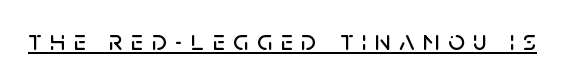
The image shows 29 px sans-serif type, upright; set unusually wide letter spacing (+0.29 em), underlined; low stroke contrast and a large x-height.
